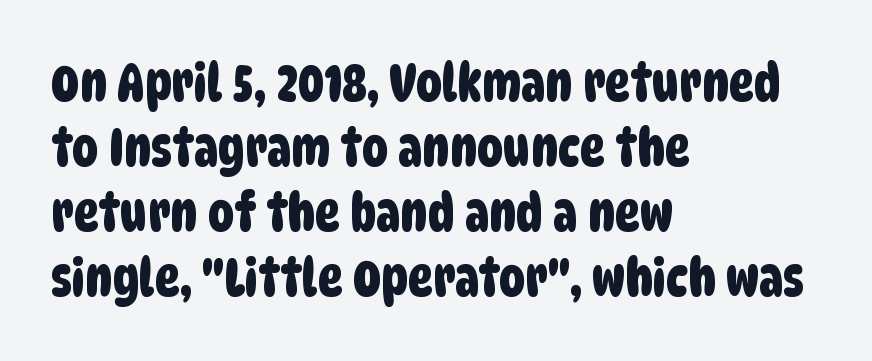
{"serif": "no", "width": "condensed", "stroke_contrast": "low", "x_height": "large", "monospaced": "no", "underline": "no", "align": "left", "line_spacing": "normal", "line_spacing_ratio": 1.25, "letter_spacing": "normal", "letter_spacing_em": 0.0, "glyph_px": 52}
